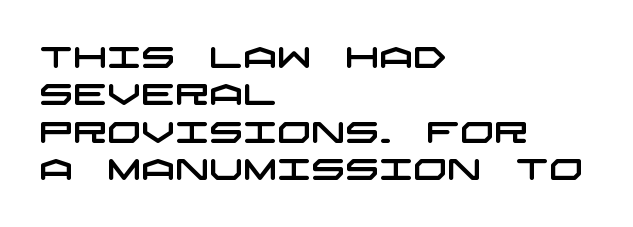
No word sits above an underline. Spacing between characters is what you'd get straight out of the box. The typeface chosen for these lines omits serifs. How would I describe the line gaps? Plain and ordinary.
